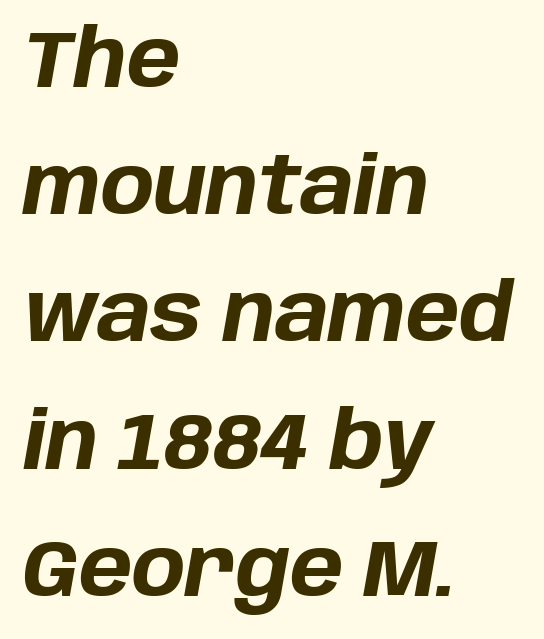
{"italic": "yes", "lean": "right", "slant_degrees": 10, "bold": "yes", "weight": "bold", "width": "normal", "stroke_contrast": "low", "x_height": "large", "monospaced": "no", "underline": "no", "align": "left", "line_spacing": "normal", "line_spacing_ratio": 1.59, "letter_spacing": "normal", "letter_spacing_em": 0.0, "glyph_px": 80}
